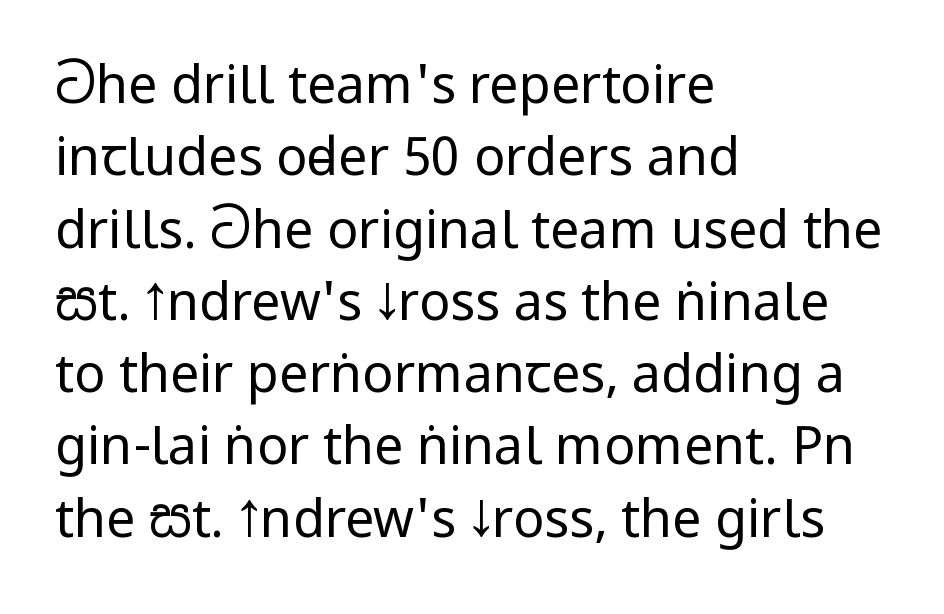
Q: Is the text bold? A: No.
Q: Is the text italic (slanted)? A: No, it is upright.
Q: Is the typeface a serif or a sans-serif typeface? A: Sans-serif.
Q: Is the text underlined? A: No.
Q: How is the paragraph aligned? A: Left-aligned.
Q: Is the spacing between letters normal or unusually wide? A: Normal.
Q: Is the spacing between lines tight, normal or loose? A: Normal.
Q: Width (condensed, normal, or wide)? A: Condensed.
Q: Stroke contrast? A: Low.
Q: x-height? A: Large.
Q: Monospaced? A: No.
